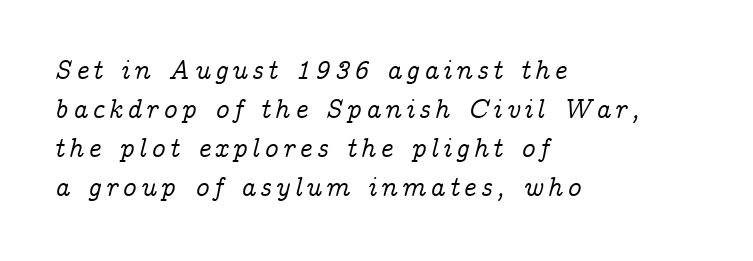
The image shows 27 px text type, italic (leaning right); set left-aligned, normal line spacing (1.45x), not underlined.
